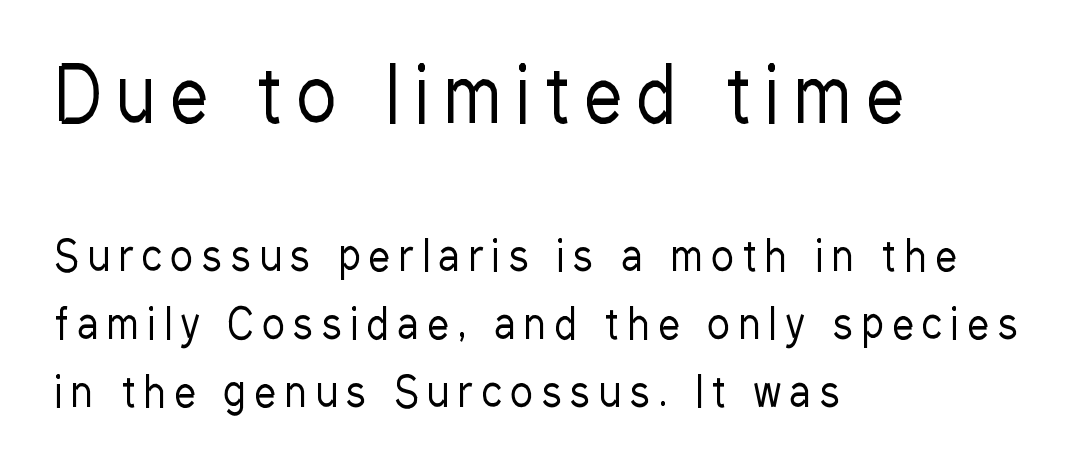
The rendering inserts visible extra space after every character. Does the type have serifs? No, each stem ends abruptly. Posture: vertical. A quiet, ordinary-to-light weight characterises the typeface. Reading down the column, the eye jumps a familiar distance to each next line. The rendering uses natural spacing where letterforms have individual widths.
